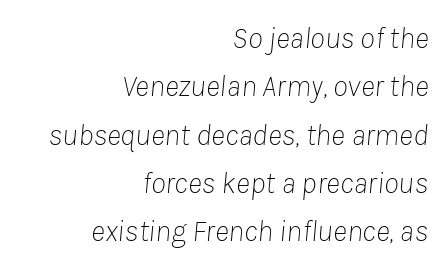
Q: Is the text bold? A: No.
Q: Is the text italic (slanted)? A: Yes, it leans right by about 8 degrees.
Q: Is the text underlined? A: No.
Q: How is the paragraph aligned? A: Right-aligned.
Q: Is the spacing between letters normal or unusually wide? A: Normal.
Q: Is the spacing between lines tight, normal or loose? A: Normal.
Q: Width (condensed, normal, or wide)? A: Normal.
Q: Stroke contrast? A: Low.
Q: x-height? A: Medium.
Q: Monospaced? A: No.
